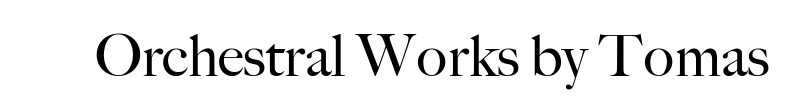
Observe the ordinary spacing: letters are neighbours, not strangers. Weight: in the light-to-regular range. The gap between lines stays unmarked. Each letter keeps its own natural width here, so spacing adapts to shape. Characters remain perfectly vertical along every line. The glyphs in this specimen are seriffed.
